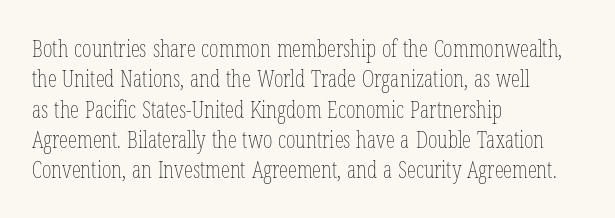
{"italic": "no", "bold": "no", "underline": "no", "align": "left", "line_spacing": "normal", "line_spacing_ratio": 1.32, "letter_spacing": "normal", "letter_spacing_em": 0.0, "glyph_px": 23}
